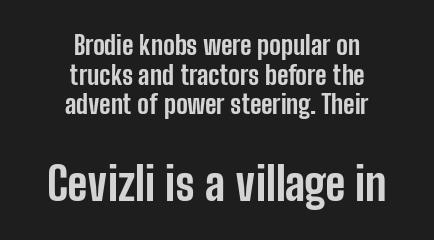
Strong, thick strokes mark this as bold type. Just letters on the line, the space beneath them empty. Rendered with straight, roman letterforms. Note the varied advance widths — an 'i' is clearly narrower than an 'm'. Of the two passages, the one underneath uses the larger point size. Nope, no serifs anywhere on these letters.
